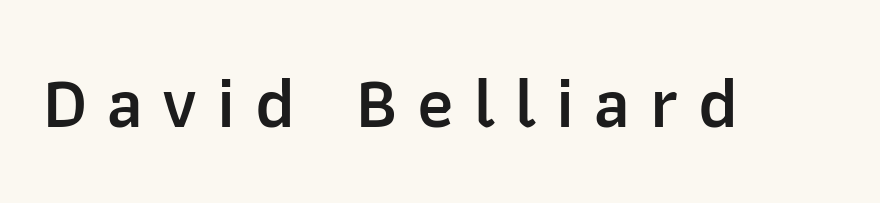
The image shows 73 px semibold sans-serif type, upright; set unusually wide letter spacing (+0.27 em), not underlined; low stroke contrast and a medium x-height.
